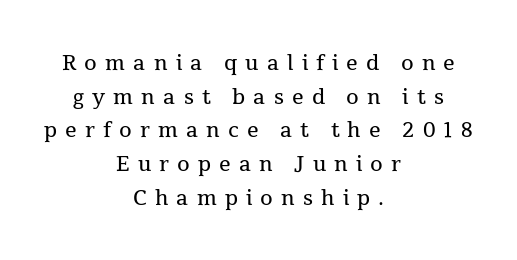
On a weight scale, this lands at 450 or below. Serifs: yes, visible at the terminals of the letterforms. The passage shown is not underscored anywhere. Caption: expanded tracking, letters set apart.
